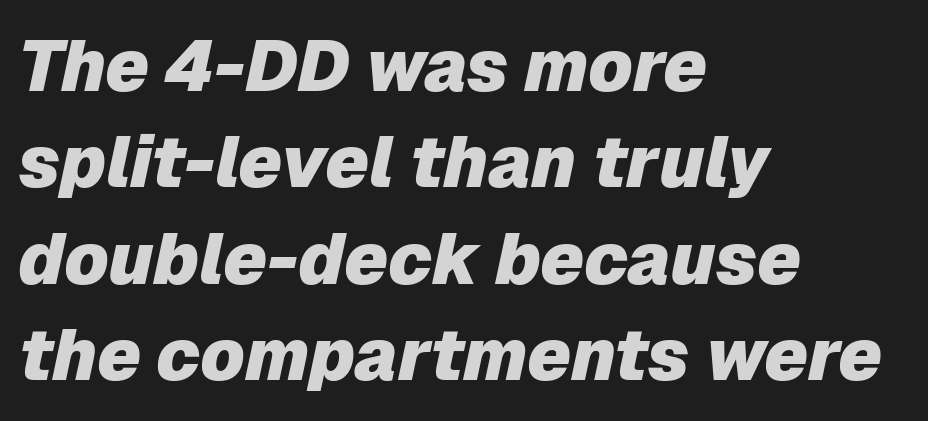
The passage shown is typed in a proportional face where columns would drift. This rendering features lettering with no underline. This rendering leaves character spacing at its baseline value. Does the weight exceed regular? Yes, all the way to bold. Every character sits at an angle, as italics do.
